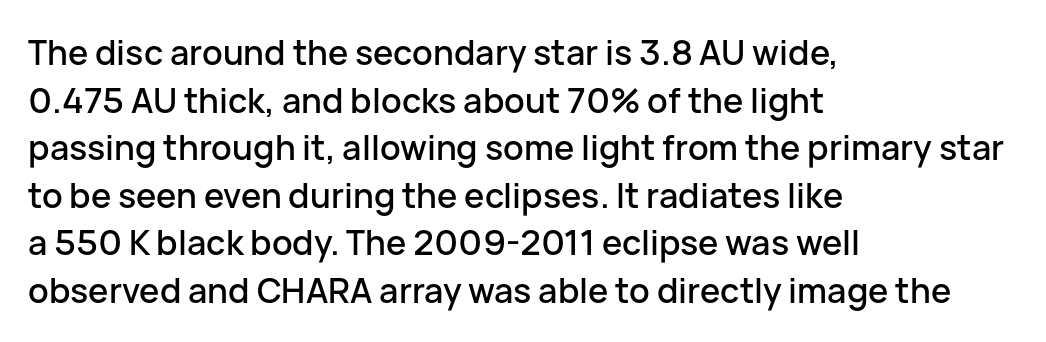
The image shows 34 px sans-serif type, upright; set left-aligned, normal line spacing (1.4x), normal letter spacing, not underlined; low stroke contrast and a medium x-height.
